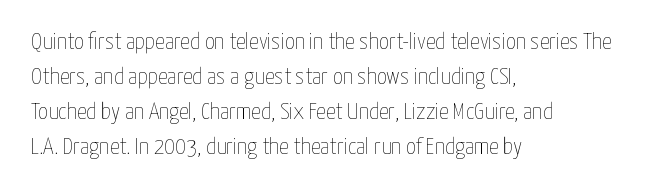
No word sits above an underline. This is the regular roman posture of the typeface. The lines in this sample share a left origin and differ only in where they stop. Successive baselines arrive at the customary interval.
